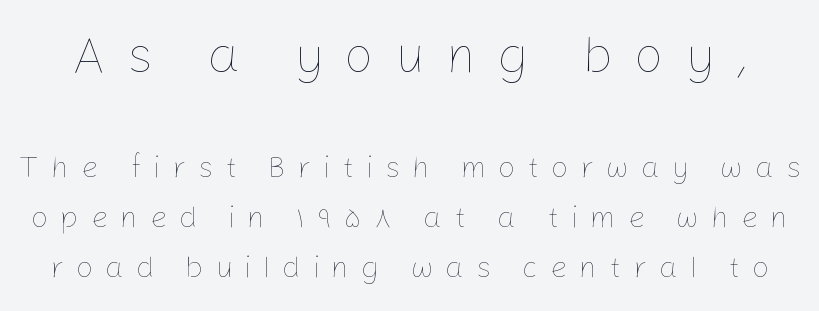
{"italic": "no", "bold": "no", "weight": "thin", "width": "normal", "stroke_contrast": "low", "x_height": "medium", "monospaced": "no", "underline": "no", "line_spacing": "normal", "line_spacing_ratio": 1.66, "letter_spacing": "wide", "letter_spacing_em": 0.4, "larger_block": "first", "size_ratio": 1.73, "glyph_px": 52}
